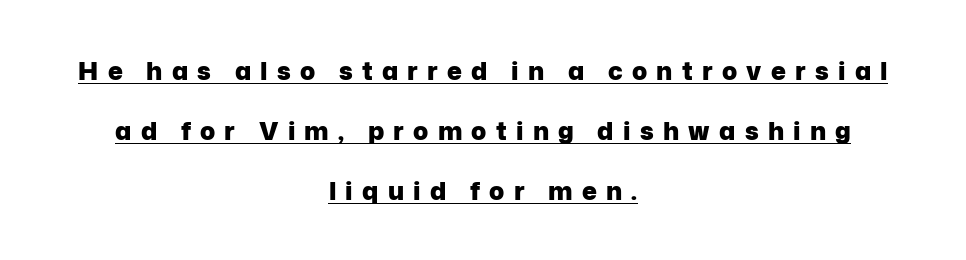
Q: Is the text bold? A: Yes.
Q: Is the text italic (slanted)? A: No, it is upright.
Q: Is the text underlined? A: Yes.
Q: How is the paragraph aligned? A: Centered.
Q: Is the spacing between letters normal or unusually wide? A: Unusually wide.
Q: Is the spacing between lines tight, normal or loose? A: Loose.
